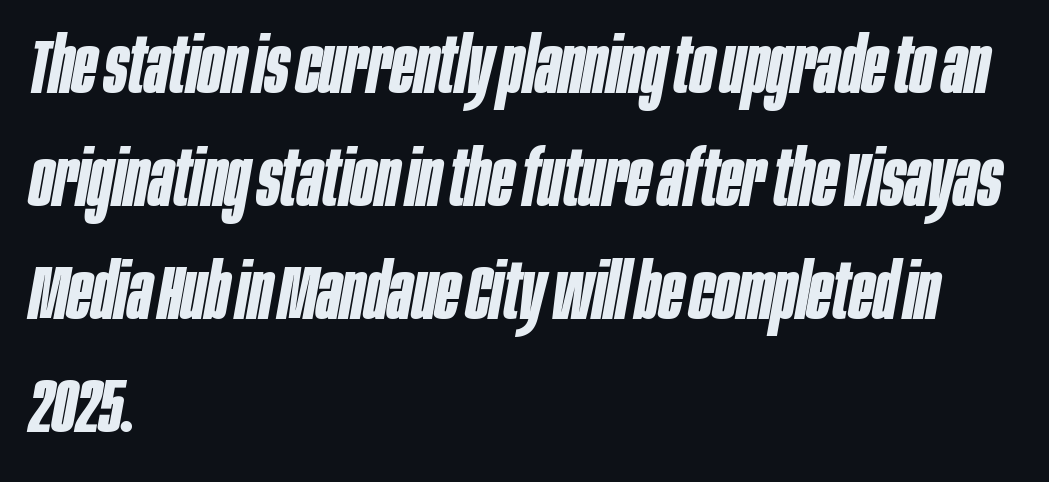
Q: Is the text bold? A: Yes.
Q: Is the text italic (slanted)? A: Yes, it leans right by about 10 degrees.
Q: Is the text underlined? A: No.
Q: How is the paragraph aligned? A: Left-aligned.
Q: Is the spacing between letters normal or unusually wide? A: Normal.
Q: Is the spacing between lines tight, normal or loose? A: Normal.
Q: Width (condensed, normal, or wide)? A: Condensed.
Q: Stroke contrast? A: Low.
Q: x-height? A: Large.
Q: Monospaced? A: No.
